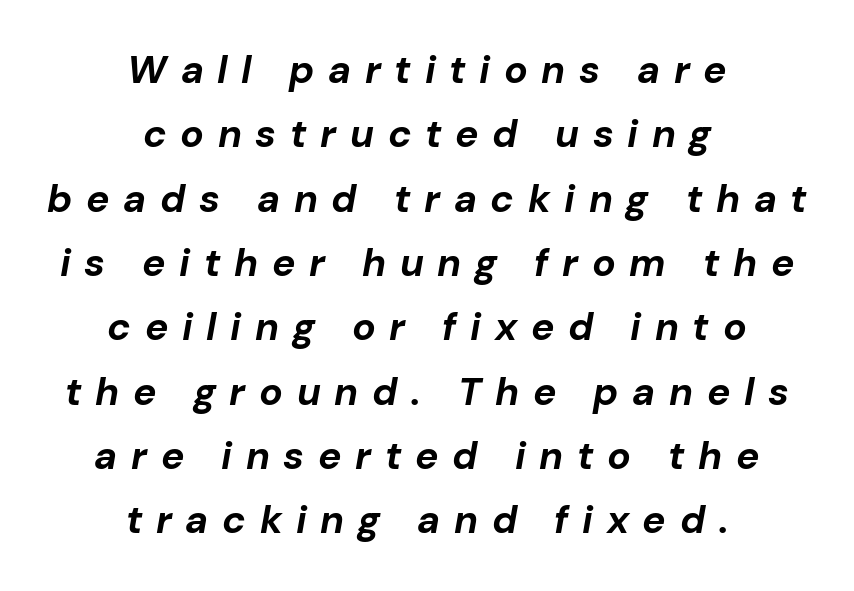
Thick stems and heavy bowls — unmistakably bold. A typesetter would mark this as italic. Honestly, the row spacing looks completely unremarkable. The face used here is proportionally spaced, like ordinary book or web type. Every row of glyphs is offset so its center matches the block's center.
